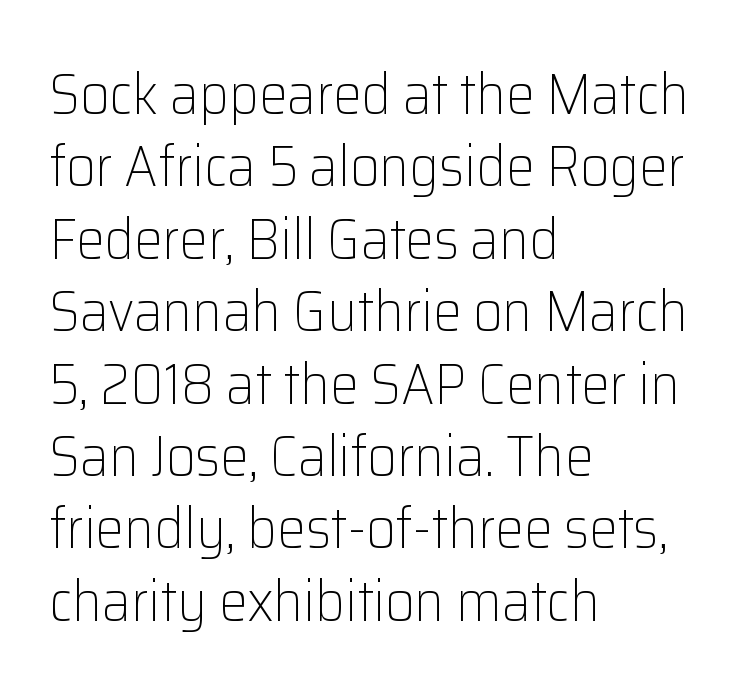
All the whitespace from short lines collects on the right. Nothing heavy about these letters — not bold at all. Looks like regular typesetting: each glyph gets only the width it needs. The foot of each line stays bare and open.
